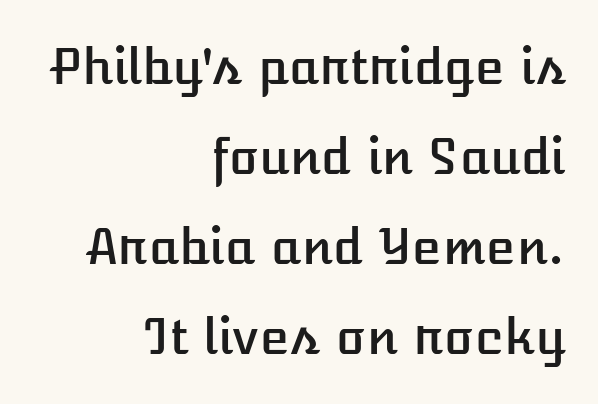
Nobody touched the tracking dial on this one. Decoration check: the copy has no underline. Is the block centered? No — it sits flush against the right margin. If you drew a line through each stem, it would be perfectly vertical.
